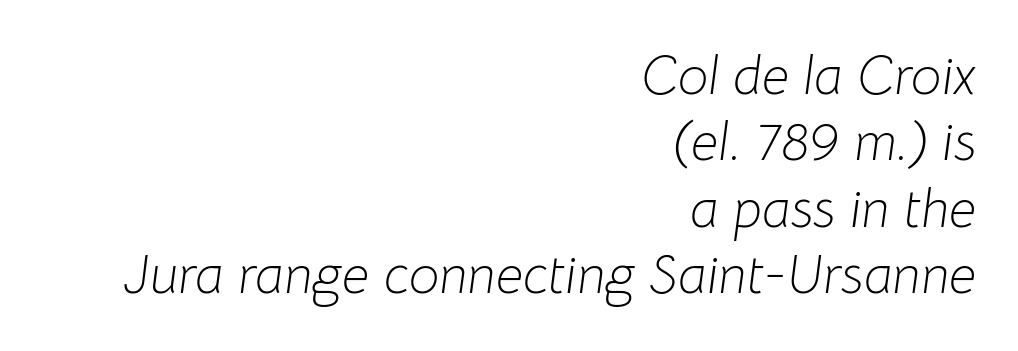
{"italic": "yes", "lean": "right", "slant_degrees": 8, "bold": "no", "weight": "light", "width": "normal", "stroke_contrast": "low", "x_height": "medium", "monospaced": "no", "underline": "no", "align": "right", "line_spacing_ratio": 1.23, "letter_spacing": "normal", "letter_spacing_em": 0.0, "glyph_px": 54}
